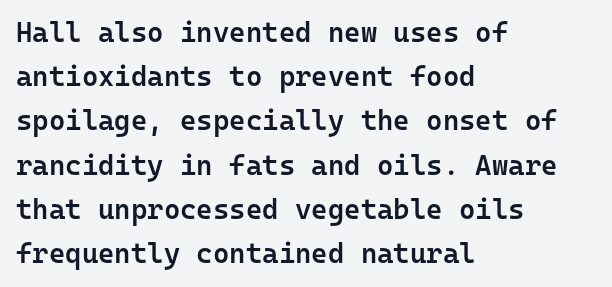
The image shows 28 px semibold sans-serif type, upright, monospaced; set left-aligned, normal line spacing (1.58x), normal letter spacing, not underlined; low stroke contrast and a medium x-height.
